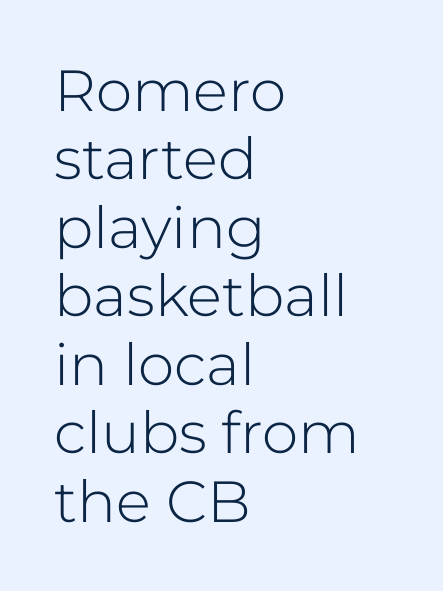
Q: Is the text bold? A: No.
Q: Is the text italic (slanted)? A: No, it is upright.
Q: Is the typeface a serif or a sans-serif typeface? A: Sans-serif.
Q: Is the text underlined? A: No.
Q: How is the paragraph aligned? A: Left-aligned.
Q: Is the spacing between letters normal or unusually wide? A: Normal.
Q: Width (condensed, normal, or wide)? A: Normal.
Q: Stroke contrast? A: Low.
Q: x-height? A: Medium.
Q: Monospaced? A: No.
